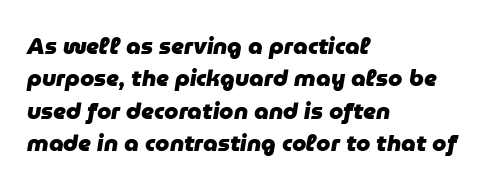
{"italic": "yes", "lean": "right", "slant_degrees": 9, "bold": "yes", "underline": "no", "align": "left", "line_spacing": "normal", "line_spacing_ratio": 1.41, "letter_spacing": "normal", "letter_spacing_em": 0.0, "glyph_px": 23}
